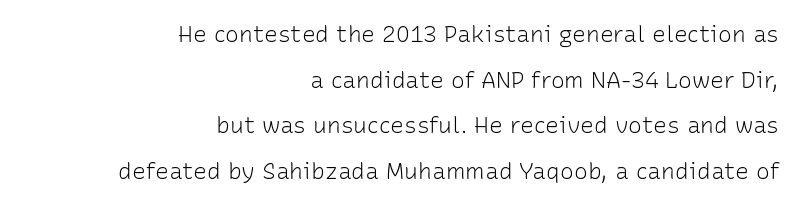
{"italic": "no", "bold": "no", "underline": "no", "align": "right", "line_spacing": "loose", "line_spacing_ratio": 1.98, "letter_spacing": "normal", "letter_spacing_em": 0.0, "glyph_px": 23}
